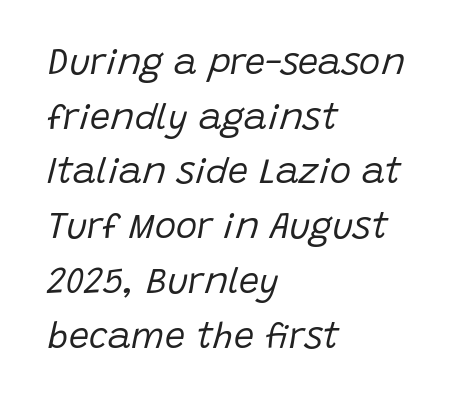
Characters follow at the spacing the type designer built in. These lines are rendered in a variable-pitch font. The strokes carry an ordinary text weight at most. Underline: absent. The passage shown stacks its lines at a standard gap.
